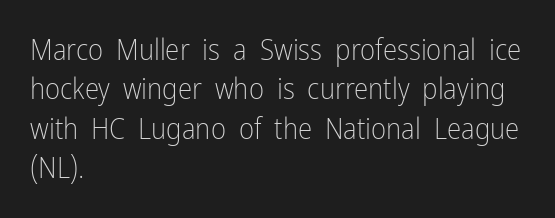
The image shows 29 px light, condensed sans-serif type, upright; set left-aligned, normal line spacing (1.36x), normal letter spacing, not underlined; low stroke contrast and a medium x-height.
